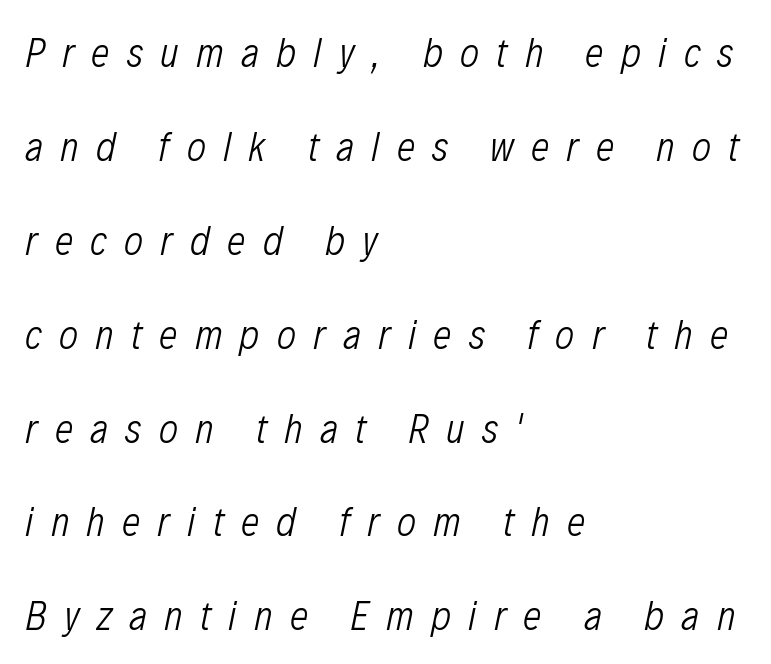
Honestly, the rows look like they've been pulled way apart. The font is comparable to plain body text, perhaps lighter. Quick note: underline off. The text block is weighted toward the left margin, trailing off unevenly rightward. Honestly, the letter spacing is so wide it's the main thing you notice.
